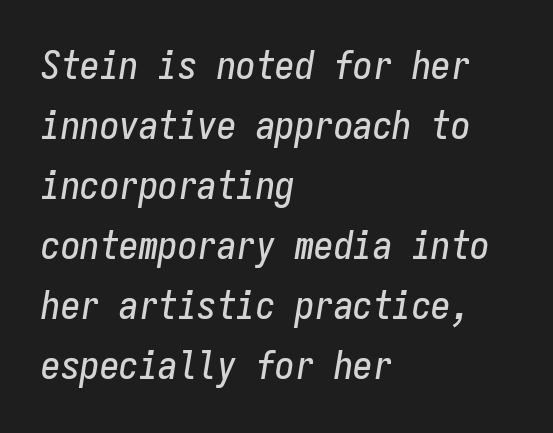
Q: Is the text italic (slanted)? A: Yes, it leans right by about 9 degrees.
Q: Is the text underlined? A: No.
Q: How is the paragraph aligned? A: Left-aligned.
Q: Is the spacing between letters normal or unusually wide? A: Normal.
Q: Is the spacing between lines tight, normal or loose? A: Normal.
Q: Width (condensed, normal, or wide)? A: Condensed.
Q: Stroke contrast? A: Low.
Q: x-height? A: Medium.
Q: Monospaced? A: Yes.
